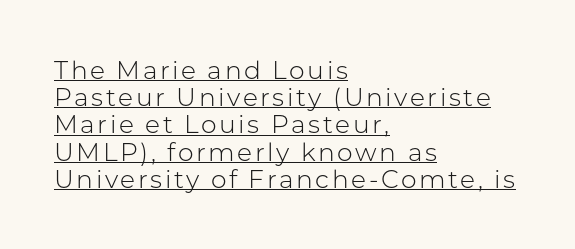
Q: Is the text bold? A: No.
Q: Is the text italic (slanted)? A: No, it is upright.
Q: Is the text underlined? A: Yes.
Q: How is the paragraph aligned? A: Left-aligned.
Q: Is the spacing between lines tight, normal or loose? A: Tight.
